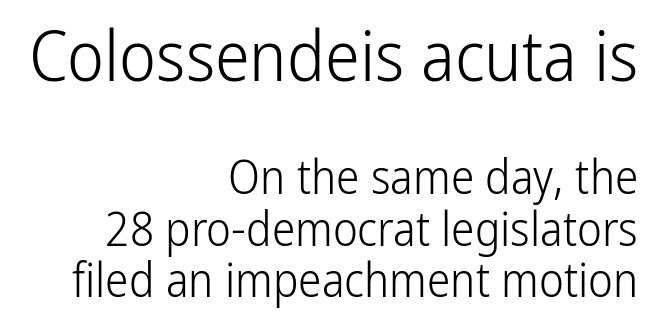
Q: Is the text bold? A: No.
Q: Is the text italic (slanted)? A: No, it is upright.
Q: Is the typeface a serif or a sans-serif typeface? A: Sans-serif.
Q: Is the text underlined? A: No.
Q: How is the paragraph aligned? A: Right-aligned.
Q: Is the spacing between letters normal or unusually wide? A: Normal.
Q: Is the spacing between lines tight, normal or loose? A: Tight.
Q: Which block of text is set in a larger size, the first (top) or the second (bottom)? A: The first (top) one.
Q: Width (condensed, normal, or wide)? A: Condensed.
Q: Stroke contrast? A: Low.
Q: x-height? A: Medium.
Q: Monospaced? A: No.
